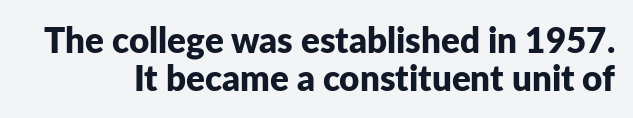
The image shows 35 px bold sans-serif type, upright; set tight line spacing (1.1x), normal letter spacing, not underlined; low stroke contrast and a medium x-height.
